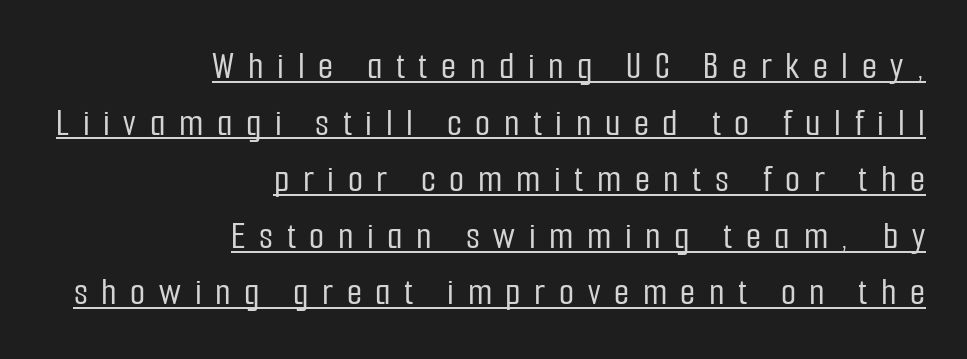
{"serif": "no", "italic": "no", "width": "condensed", "stroke_contrast": "low", "x_height": "medium", "monospaced": "no", "underline": "yes", "align": "right", "line_spacing": "normal", "line_spacing_ratio": 1.45, "letter_spacing": "wide", "letter_spacing_em": 0.35, "glyph_px": 39}
